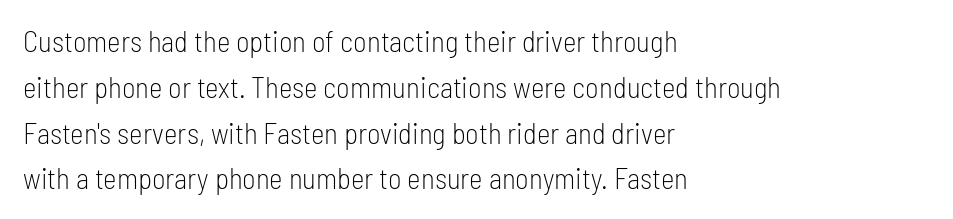
{"serif": "no", "italic": "no", "bold": "no", "weight": "light", "width": "condensed", "stroke_contrast": "low", "x_height": "medium", "monospaced": "no", "underline": "no", "align": "left", "line_spacing": "normal", "line_spacing_ratio": 1.58, "letter_spacing": "normal", "letter_spacing_em": 0.0, "glyph_px": 29}
